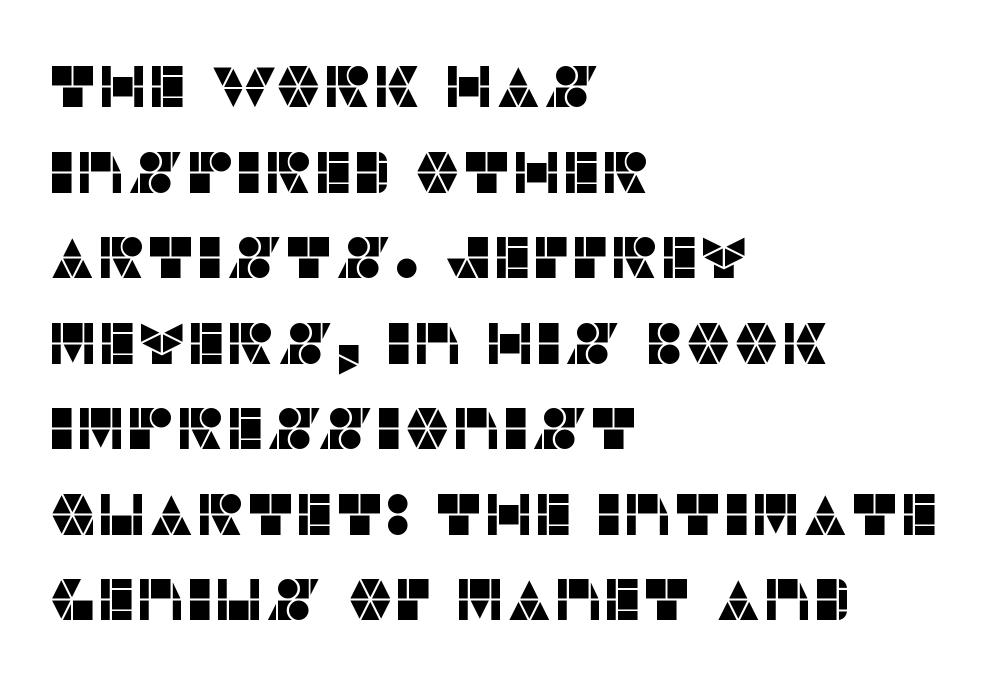
Q: Is the text italic (slanted)? A: No, it is upright.
Q: Is the typeface a serif or a sans-serif typeface? A: Sans-serif.
Q: Is the text underlined? A: No.
Q: How is the paragraph aligned? A: Left-aligned.
Q: Is the spacing between letters normal or unusually wide? A: Normal.
Q: Is the spacing between lines tight, normal or loose? A: Normal.
Q: Width (condensed, normal, or wide)? A: Normal.
Q: Stroke contrast? A: Low.
Q: x-height? A: Large.
Q: Monospaced? A: No.
